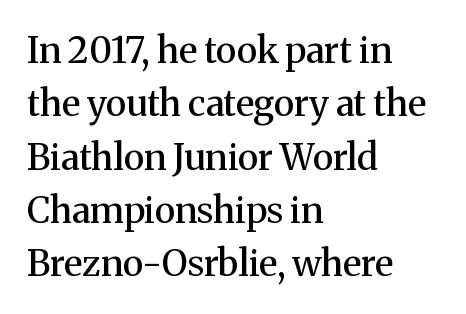
Evenly set lines give the paragraph a standard silhouette. This sample uses an upright cut, with every glyph sitting square on the baseline. The space beneath each line is pristine and unruled. Letterform terminals end in serifs throughout the passage. Look at the tracking — it's just the regular setting, nothing added. The rag falls on the right side of this text block.
